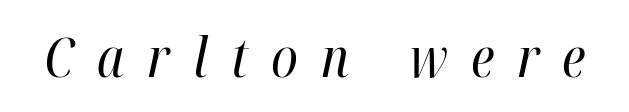
The image shows 54 px regular-weight, condensed type, italic (leaning right); set unusually wide letter spacing (+0.43 em), not underlined; high stroke contrast and a medium x-height.
